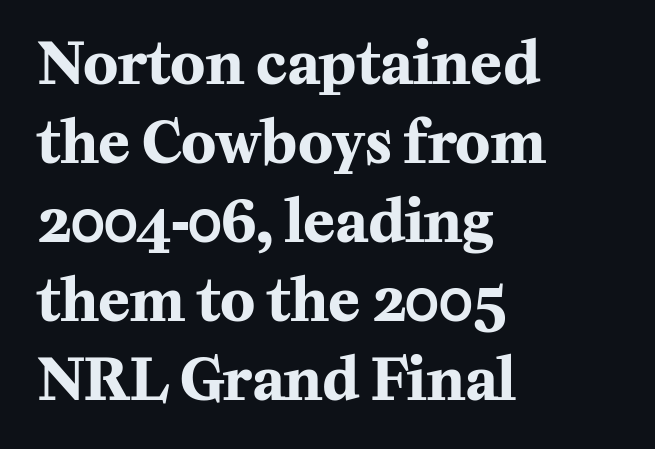
Q: Is the text bold? A: Yes.
Q: Is the text italic (slanted)? A: No, it is upright.
Q: Is the typeface a serif or a sans-serif typeface? A: Serif.
Q: Is the text underlined? A: No.
Q: How is the paragraph aligned? A: Left-aligned.
Q: Is the spacing between letters normal or unusually wide? A: Normal.
Q: Is the spacing between lines tight, normal or loose? A: Normal.
Q: Width (condensed, normal, or wide)? A: Normal.
Q: Stroke contrast? A: Medium.
Q: x-height? A: Medium.
Q: Monospaced? A: No.
